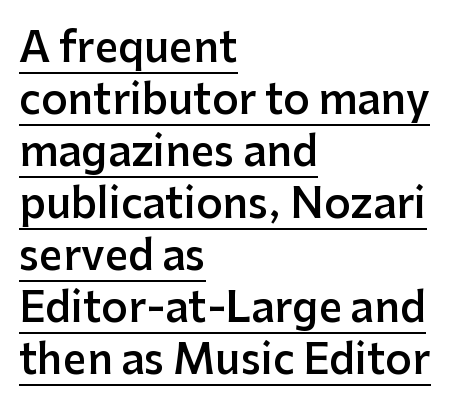
{"serif": "no", "italic": "no", "bold": "semi", "weight": "semibold", "width": "normal", "stroke_contrast": "low", "x_height": "medium", "monospaced": "no", "underline": "yes", "align": "left", "line_spacing": "normal", "line_spacing_ratio": 1.27, "letter_spacing": "normal", "letter_spacing_em": 0.0, "glyph_px": 41}
